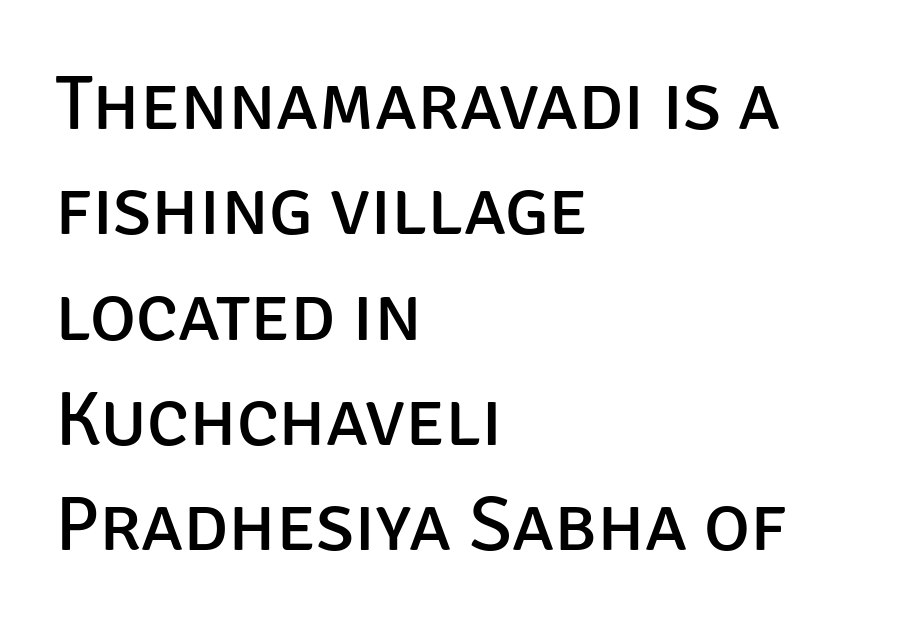
{"serif": "no", "italic": "no", "bold": "no", "weight": "regular", "width": "normal", "stroke_contrast": "low", "x_height": "large", "monospaced": "no", "underline": "no", "align": "left", "line_spacing": "normal", "line_spacing_ratio": 1.35, "letter_spacing": "normal", "letter_spacing_em": 0.0, "glyph_px": 78}
